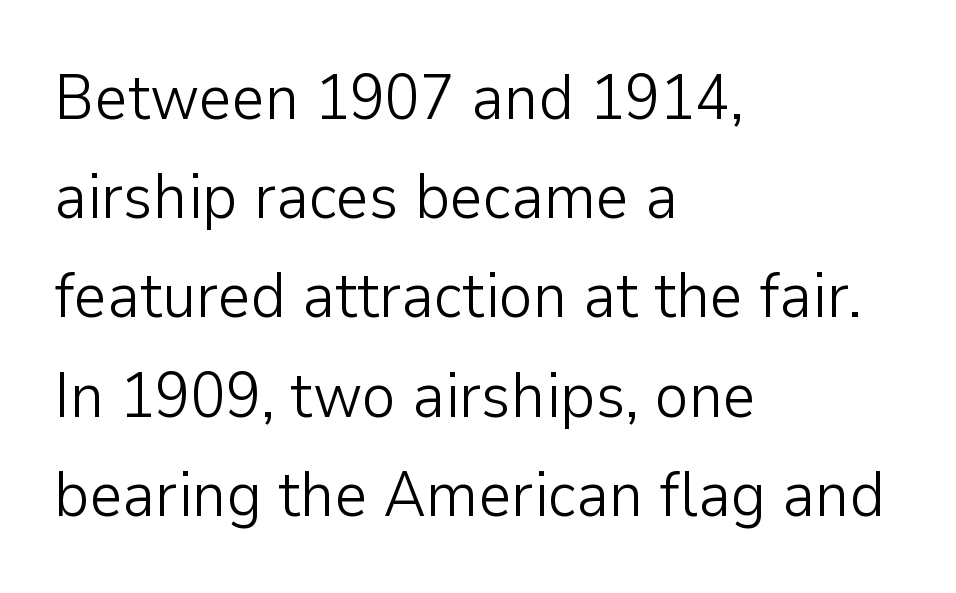
The image shows 64 px light sans-serif type, upright; set left-aligned, normal line spacing (1.55x), normal letter spacing, not underlined; low stroke contrast and a medium x-height.
